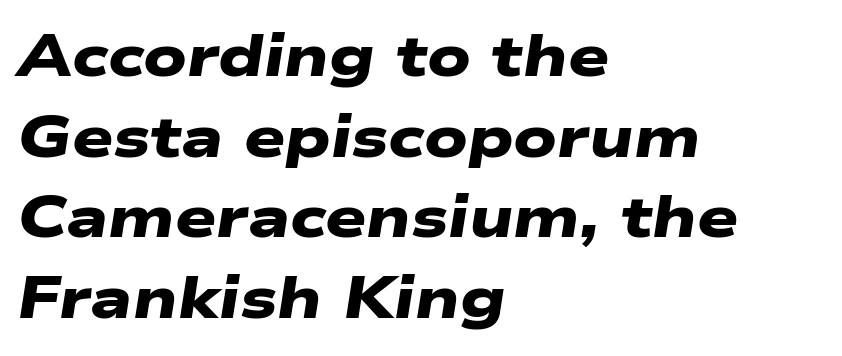
Does the copy run flush right? No — it runs flush left. Each letter keeps its own natural width here, so spacing adapts to shape. A full-strength bold gives these letters their thick strokes. How are the letters spaced? Ordinarily, with no added tracking. Font category for this specimen: sans-serif. How would I describe the line gaps? Plain and ordinary.
